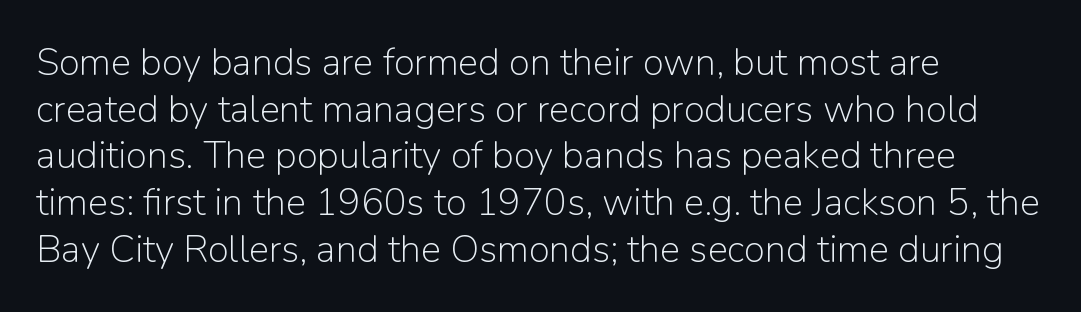
{"serif": "no", "italic": "no", "bold": "no", "weight": "light", "width": "normal", "stroke_contrast": "low", "x_height": "medium", "monospaced": "no", "underline": "no", "align": "left", "line_spacing_ratio": 1.23, "letter_spacing": "normal", "letter_spacing_em": 0.0, "glyph_px": 38}
